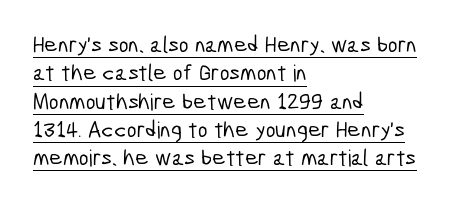
A classic flush-left, rag-right setting is used for this passage. Compared with undecorated copy, this sample adds a rule below the words. Characters follow at the spacing the type designer built in.
